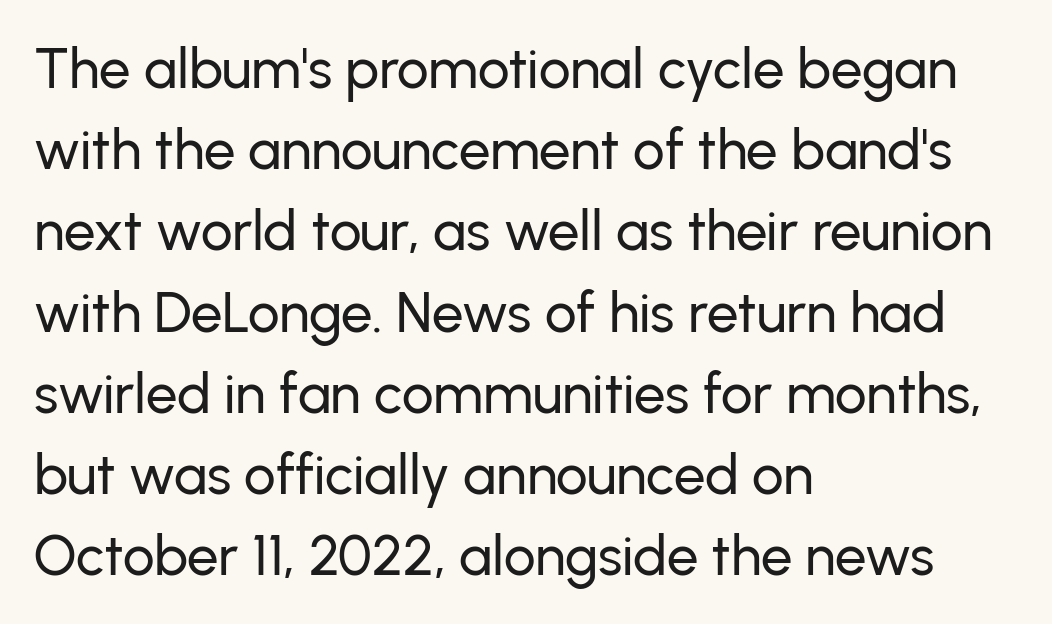
{"serif": "no", "italic": "no", "width": "normal", "stroke_contrast": "low", "x_height": "medium", "monospaced": "no", "underline": "no", "align": "left", "line_spacing": "normal", "line_spacing_ratio": 1.45, "letter_spacing": "normal", "letter_spacing_em": 0.0, "glyph_px": 56}
